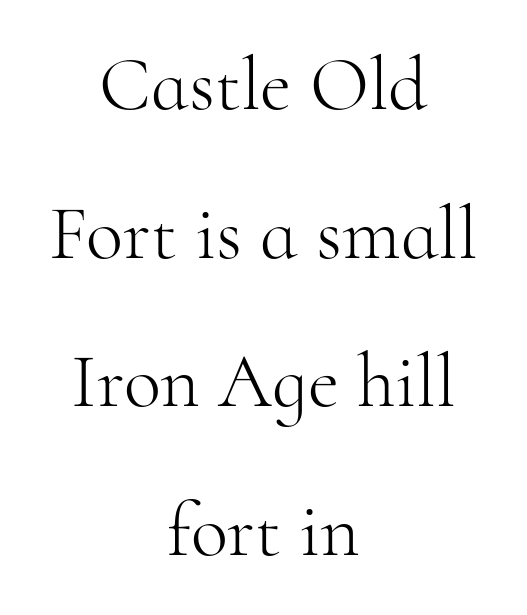
{"serif": "yes", "italic": "no", "bold": "no", "weight": "light", "width": "normal", "stroke_contrast": "high", "x_height": "small", "monospaced": "no", "underline": "no", "align": "center", "line_spacing": "loose", "line_spacing_ratio": 1.93, "letter_spacing": "normal", "letter_spacing_em": 0.0, "glyph_px": 77}
